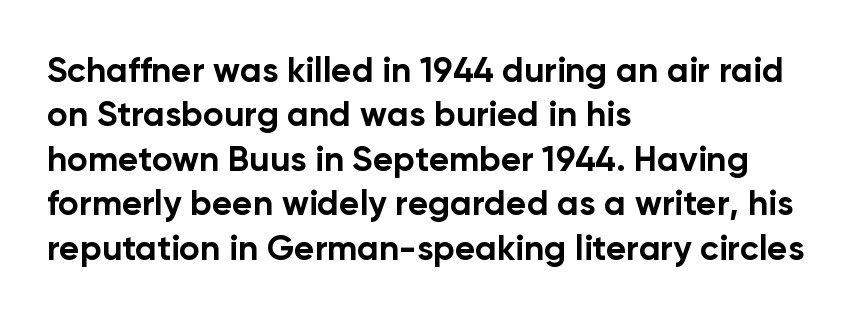
The image shows 35 px bold sans-serif type, upright; set left-aligned, normal line spacing (1.27x), normal letter spacing, not underlined; low stroke contrast and a medium x-height.
